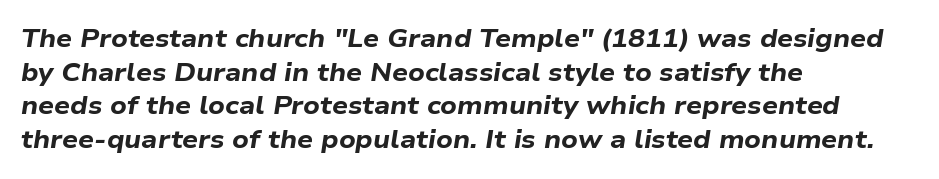
{"italic": "yes", "lean": "right", "slant_degrees": 9, "bold": "yes", "underline": "no", "align": "left", "line_spacing": "normal", "line_spacing_ratio": 1.35, "letter_spacing": "normal", "letter_spacing_em": 0.0, "glyph_px": 25}
